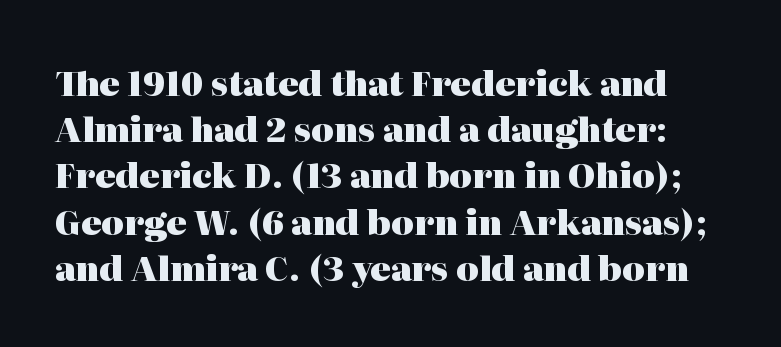
I'd call this a serif setting — the letters wear small feet. It's the straight-up-and-down kind of type. Think of a printed novel: that variable character pitch is what you see here. Each word holds together tightly as a unit, with standard inter-letter gaps.
